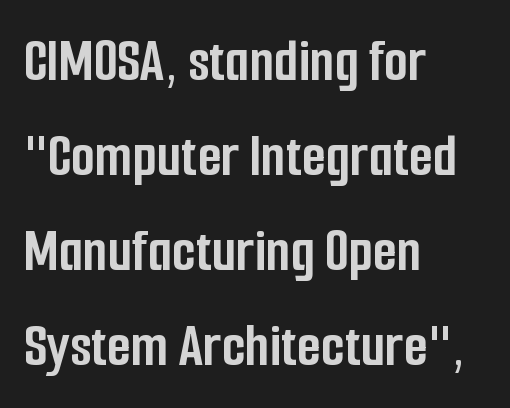
{"serif": "no", "italic": "no", "bold": "yes", "weight": "semibold", "width": "condensed", "stroke_contrast": "low", "x_height": "medium", "monospaced": "no", "underline": "no", "align": "left", "line_spacing": "normal", "line_spacing_ratio": 1.53, "letter_spacing": "normal", "letter_spacing_em": 0.0, "glyph_px": 62}
